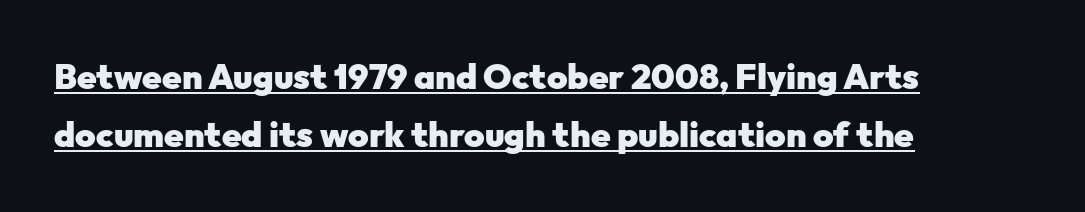
The image shows 35 px heavy sans-serif type, upright; set left-aligned, normal line spacing (1.67x), normal letter spacing, underlined; low stroke contrast and a medium x-height.
